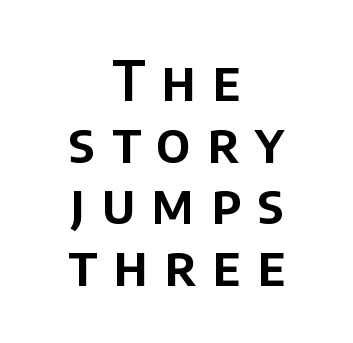
{"serif": "no", "italic": "no", "width": "normal", "stroke_contrast": "low", "x_height": "large", "monospaced": "no", "underline": "no", "align": "center", "line_spacing": "tight", "line_spacing_ratio": 1.12, "letter_spacing": "wide", "letter_spacing_em": 0.3, "glyph_px": 55}
